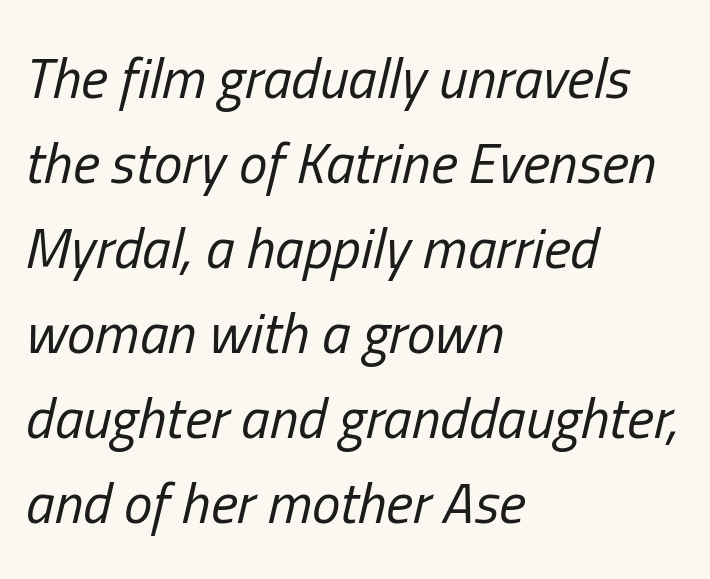
Q: Is the text bold? A: No.
Q: Is the text italic (slanted)? A: Yes, it leans right by about 13 degrees.
Q: Is the text underlined? A: No.
Q: How is the paragraph aligned? A: Left-aligned.
Q: Is the spacing between letters normal or unusually wide? A: Normal.
Q: Is the spacing between lines tight, normal or loose? A: Normal.
Q: Width (condensed, normal, or wide)? A: Condensed.
Q: Stroke contrast? A: Low.
Q: x-height? A: Medium.
Q: Monospaced? A: No.
